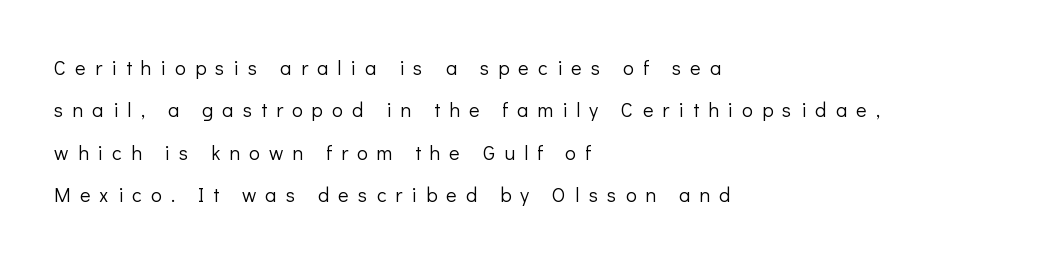
{"italic": "no", "bold": "no", "underline": "no", "align": "left", "line_spacing": "loose", "line_spacing_ratio": 2.12, "letter_spacing": "wide", "letter_spacing_em": 0.46, "glyph_px": 20}
